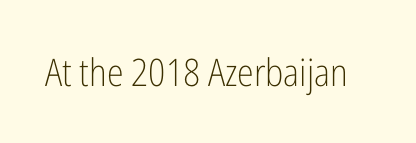
The letters advance in unequal steps, a hallmark of proportional type. Honestly, the letter spacing is just normal — you wouldn't notice it. What kind of face is this? One without serifs — a sans. Vertical stems look standard width or narrower in stroke.
